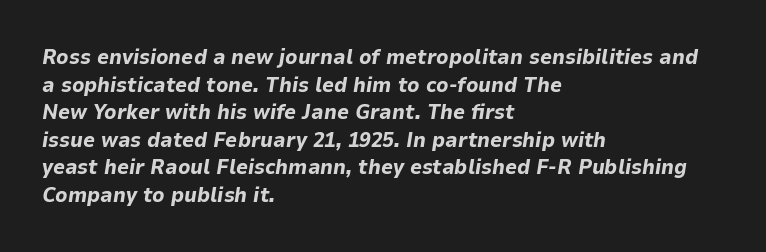
Clear beneath every line of the passage. Chunky letters — that's bold for sure. The glyphs look as if they've been sheared to an angle. Horizontal alignment here is leftward, the default for most running prose. Reading down the column, the eye jumps a familiar distance to each next line. The line texture is even and compact thanks to regular tracking.
